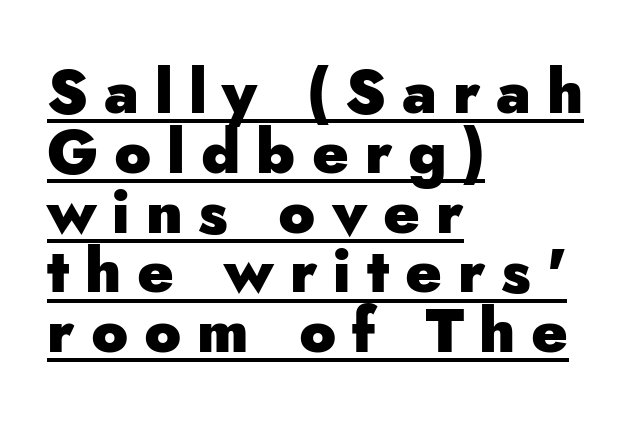
{"serif": "no", "italic": "no", "bold": "yes", "weight": "heavy", "width": "normal", "stroke_contrast": "low", "x_height": "small", "monospaced": "no", "underline": "yes", "align": "left", "line_spacing": "tight", "line_spacing_ratio": 0.98, "letter_spacing": "wide", "letter_spacing_em": 0.26, "glyph_px": 61}
